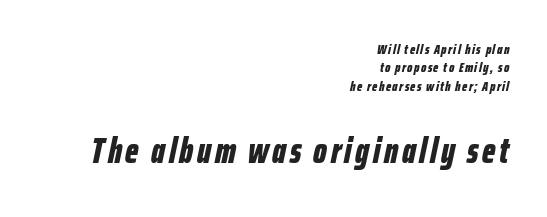
Whoever set this chose a conventional vertical rhythm. Spacing verdict: proportional, widths tailored to each character. Quick note: underline off. If you drew a ruler down the right edge, every line would touch it.
